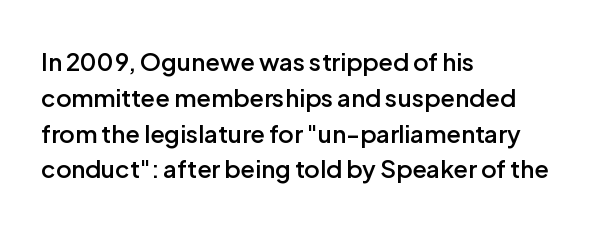
Does extra space separate the letters? No, they use regular spacing. Typographic density is moderately raised because the face is semibold. Do the letters lean? They stand straight. Each line starts at the same left margin while the right side varies. The line-height multiplier appears to be the usual default. Any mark beneath the type? The region is blank.
